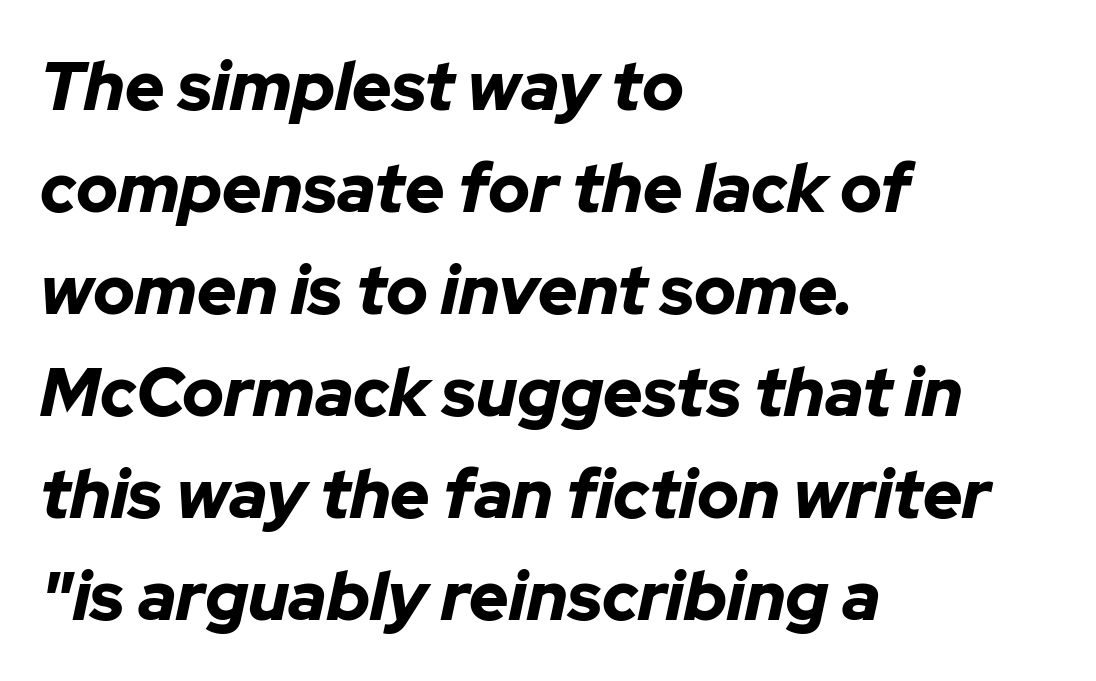
The image shows 68 px bold type, italic (leaning right); set left-aligned, normal line spacing (1.5x), normal letter spacing, not underlined; low stroke contrast and a medium x-height.
